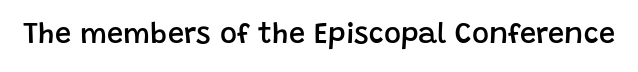
{"serif": "no", "italic": "no", "bold": "semi", "weight": "semibold", "width": "normal", "stroke_contrast": "low", "x_height": "large", "monospaced": "no", "underline": "no", "letter_spacing": "normal", "letter_spacing_em": 0.0, "glyph_px": 29}
